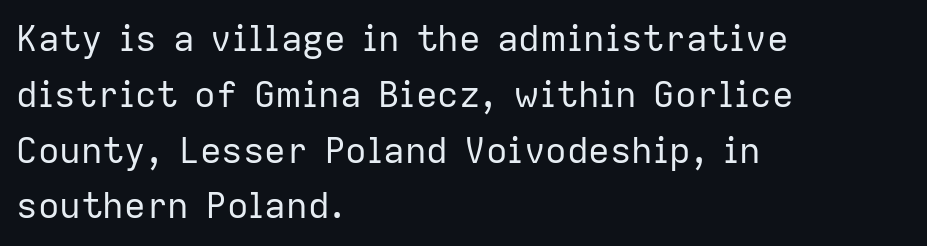
{"serif": "no", "italic": "no", "bold": "no", "weight": "regular", "width": "normal", "stroke_contrast": "low", "x_height": "medium", "monospaced": "no", "underline": "no", "align": "left", "line_spacing": "normal", "line_spacing_ratio": 1.55, "letter_spacing": "normal", "letter_spacing_em": 0.0, "glyph_px": 36}
